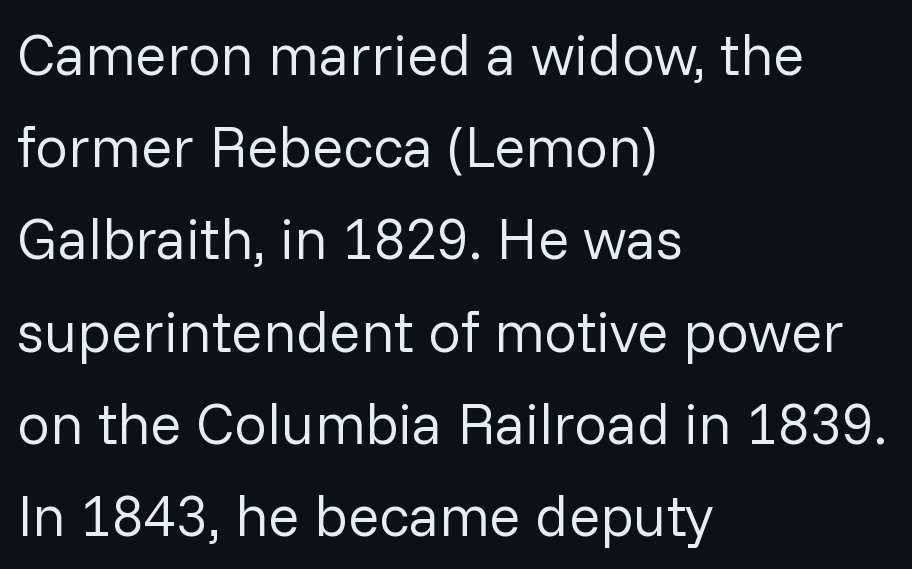
Q: Is the text bold? A: No.
Q: Is the text italic (slanted)? A: No, it is upright.
Q: Is the typeface a serif or a sans-serif typeface? A: Sans-serif.
Q: Is the text underlined? A: No.
Q: How is the paragraph aligned? A: Left-aligned.
Q: Is the spacing between letters normal or unusually wide? A: Normal.
Q: Is the spacing between lines tight, normal or loose? A: Normal.
Q: Width (condensed, normal, or wide)? A: Normal.
Q: Stroke contrast? A: Low.
Q: x-height? A: Medium.
Q: Monospaced? A: No.
